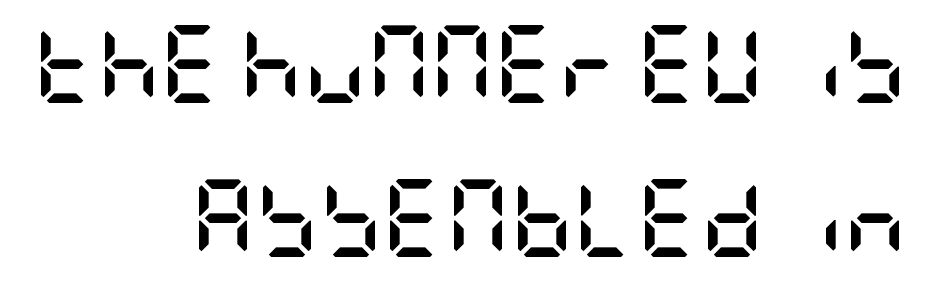
The gaps between neighbouring characters are ordinary and unremarkable. Typographically, this falls in the sans-serif category. Each glyph is drawn with heavy, bold strokes. Loosely led — the rows are spread out.
